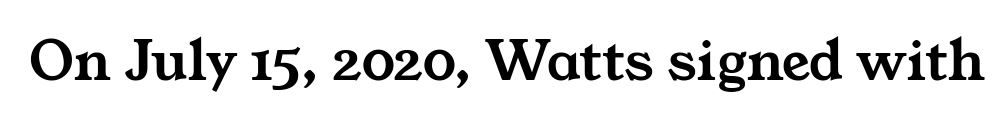
The image shows 62 px wide serif type; set normal letter spacing, not underlined; medium stroke contrast and a medium x-height.
